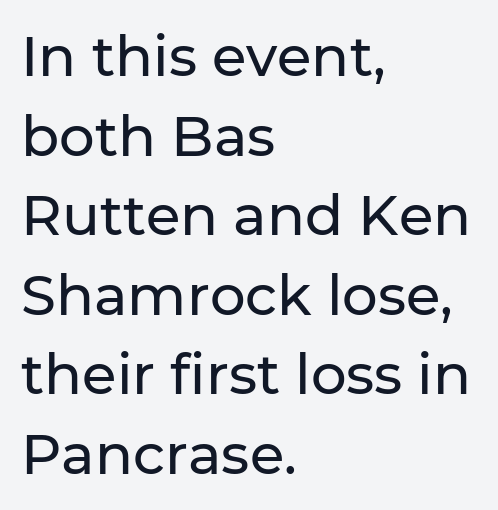
{"serif": "no", "italic": "no", "width": "normal", "stroke_contrast": "low", "x_height": "medium", "monospaced": "no", "underline": "no", "align": "left", "line_spacing": "normal", "line_spacing_ratio": 1.42, "letter_spacing": "normal", "letter_spacing_em": 0.0, "glyph_px": 56}
